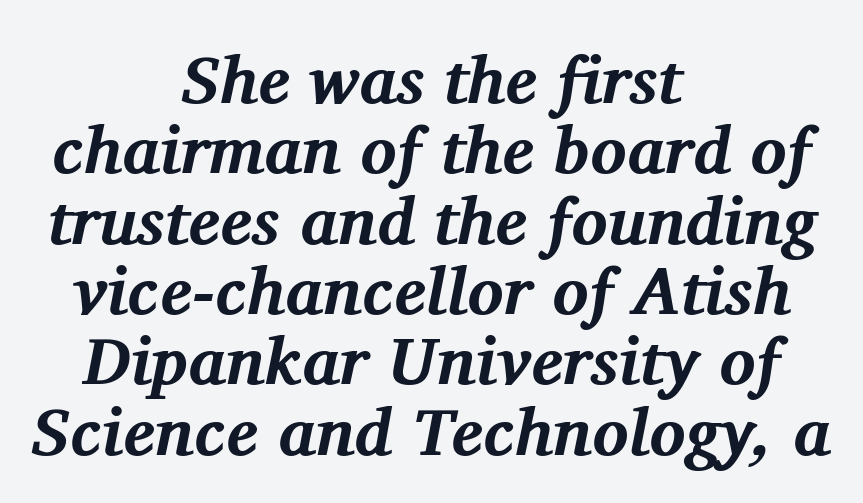
This sample uses an oblique cut, with every glyph tilted off the vertical. Strong, thick strokes mark this as bold type. The typesetter chose a symmetrical, centered arrangement here. You can tell from the footed stems that serif type was used. Notice how descenders almost collide with the ascenders below — that's tight leading. Honestly, there is no underline to notice here at all.
